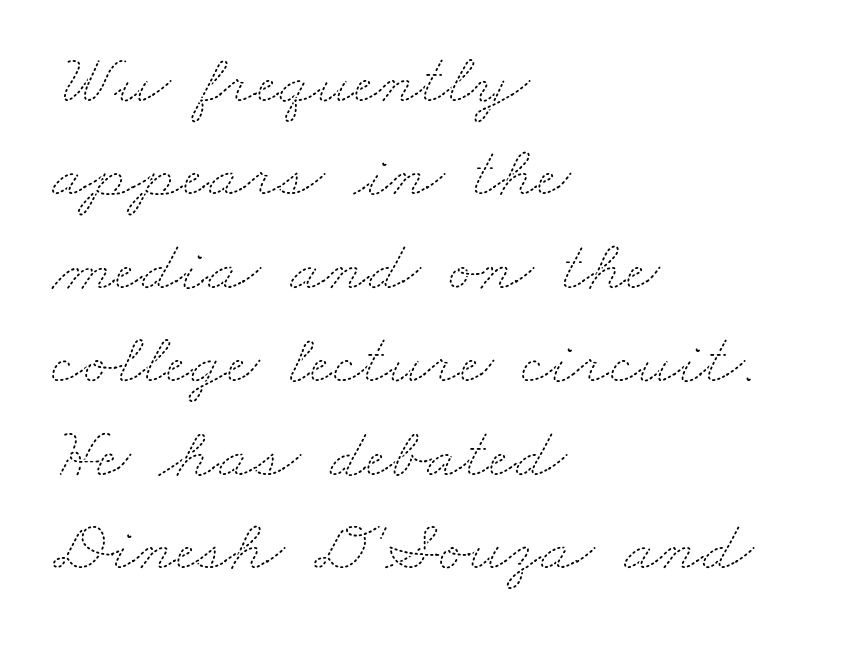
Q: Is the text bold? A: No.
Q: Is the text underlined? A: No.
Q: How is the paragraph aligned? A: Left-aligned.
Q: Is the spacing between letters normal or unusually wide? A: Normal.
Q: Is the spacing between lines tight, normal or loose? A: Normal.
Q: Width (condensed, normal, or wide)? A: Wide.
Q: Stroke contrast? A: Medium.
Q: x-height? A: Small.
Q: Monospaced? A: No.
